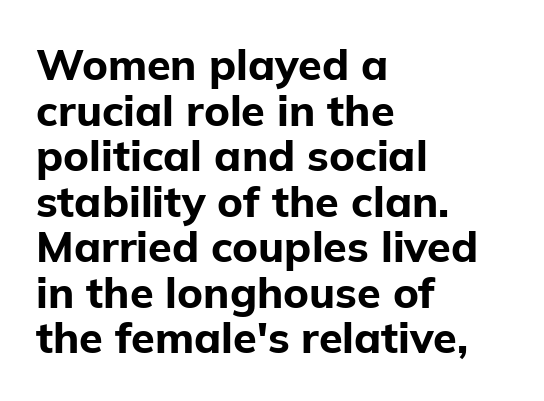
Q: Is the text bold? A: Yes.
Q: Is the text italic (slanted)? A: No, it is upright.
Q: Is the typeface a serif or a sans-serif typeface? A: Sans-serif.
Q: Is the text underlined? A: No.
Q: How is the paragraph aligned? A: Left-aligned.
Q: Is the spacing between letters normal or unusually wide? A: Normal.
Q: Is the spacing between lines tight, normal or loose? A: Tight.
Q: Width (condensed, normal, or wide)? A: Normal.
Q: Stroke contrast? A: Low.
Q: x-height? A: Medium.
Q: Monospaced? A: No.
